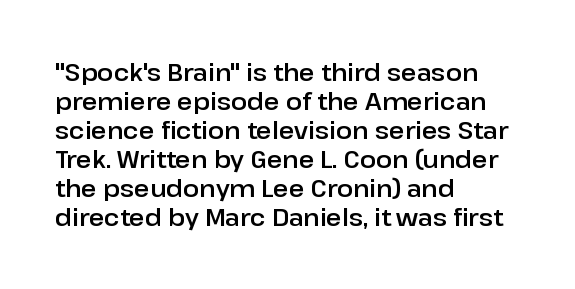
Q: Is the text italic (slanted)? A: No, it is upright.
Q: Is the text underlined? A: No.
Q: How is the paragraph aligned? A: Left-aligned.
Q: Is the spacing between letters normal or unusually wide? A: Normal.
